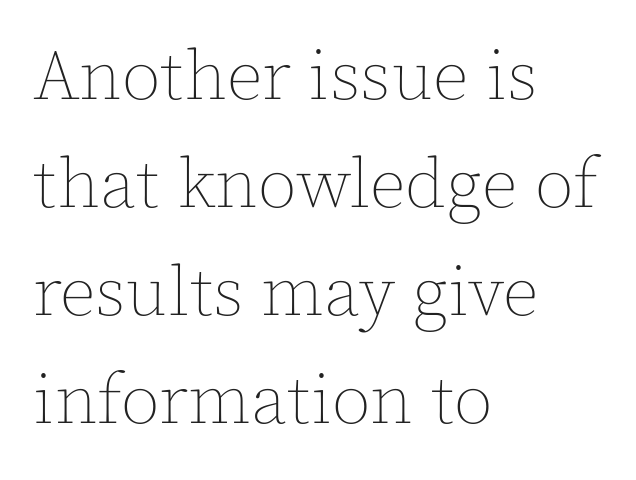
The image shows 71 px thin type, upright; set left-aligned, normal line spacing (1.52x), normal letter spacing, not underlined; a medium x-height.
